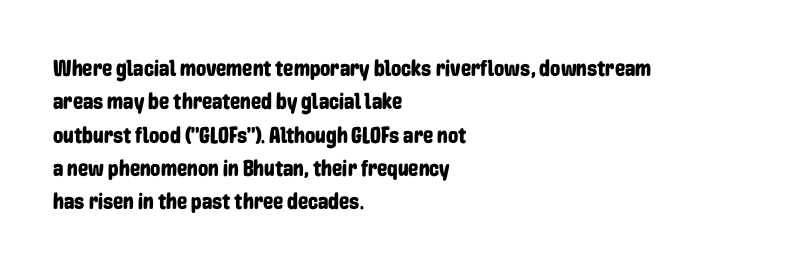
Q: Is the text italic (slanted)? A: No, it is upright.
Q: Is the text underlined? A: No.
Q: How is the paragraph aligned? A: Left-aligned.
Q: Is the spacing between letters normal or unusually wide? A: Normal.
Q: Is the spacing between lines tight, normal or loose? A: Normal.
